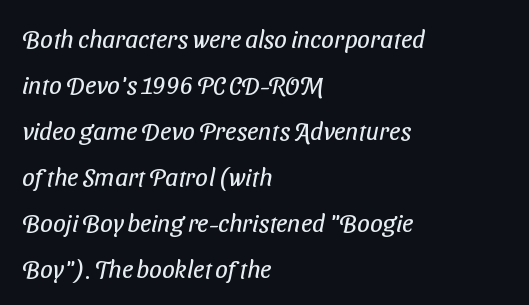
No letter is thick-stroked: the sample isn't bold. Default kerning and tracking; the words read as compact shapes. Where is the straight margin? On the left. Quick note: underline off.
